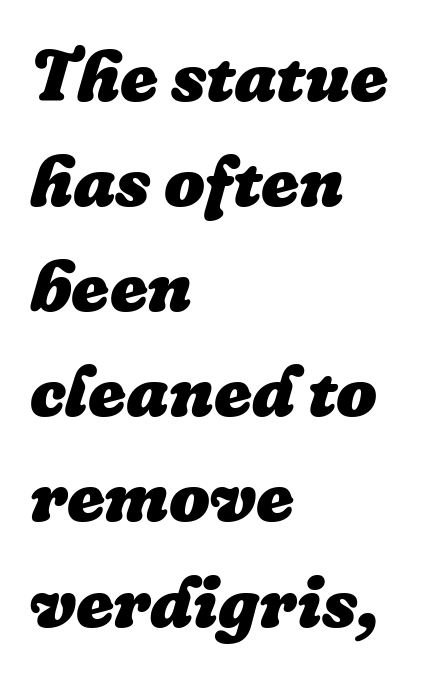
Notice how descenders clear the ascenders below comfortably — that's standard leading. Each glyph is drawn with heavy, bold strokes. Horizontal alignment here is leftward, the default for most running prose. Just letters on the line, the space beneath them empty. Note the varied advance widths — an 'i' is clearly narrower than an 'm'. You could call the tracking neutral — neither tight nor loose.
